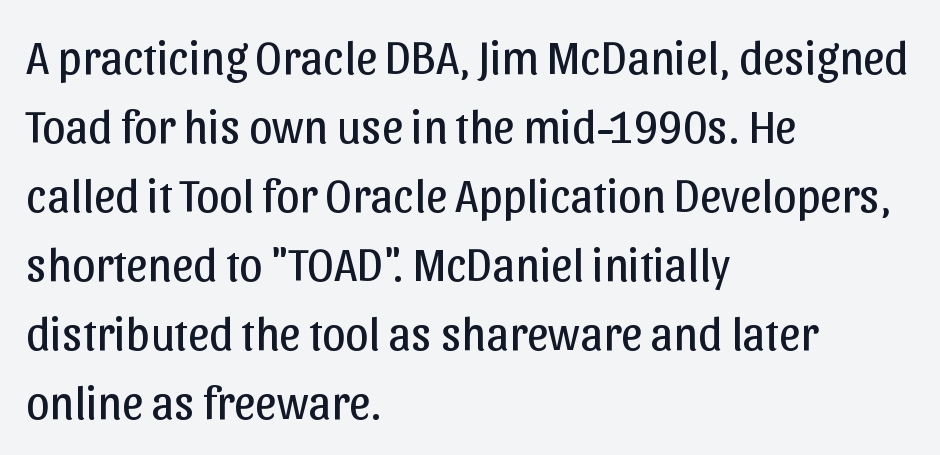
The image shows 47 px regular-weight sans-serif type, upright; set left-aligned, normal line spacing (1.47x), normal letter spacing, not underlined; low stroke contrast and a medium x-height.
